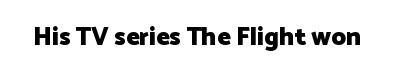
Underlining? Definitely not there. Strong, thick strokes mark this as bold type. This sample uses an upright cut, with every glyph sitting square on the baseline. A typesetter would call this zero additional tracking.
